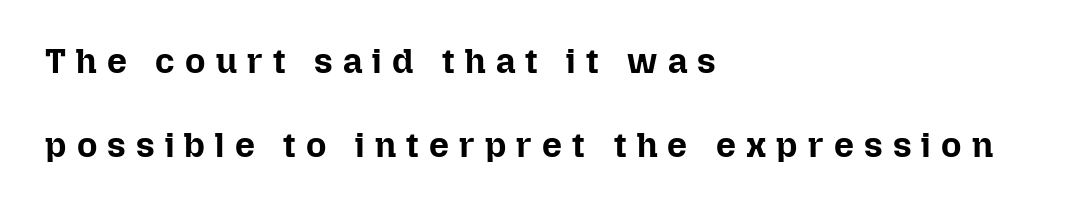
Q: Is the text bold? A: Yes.
Q: Is the text italic (slanted)? A: No, it is upright.
Q: Is the text underlined? A: No.
Q: How is the paragraph aligned? A: Left-aligned.
Q: Is the spacing between letters normal or unusually wide? A: Unusually wide.
Q: Is the spacing between lines tight, normal or loose? A: Loose.
Q: Width (condensed, normal, or wide)? A: Normal.
Q: Stroke contrast? A: Low.
Q: x-height? A: Medium.
Q: Monospaced? A: No.
